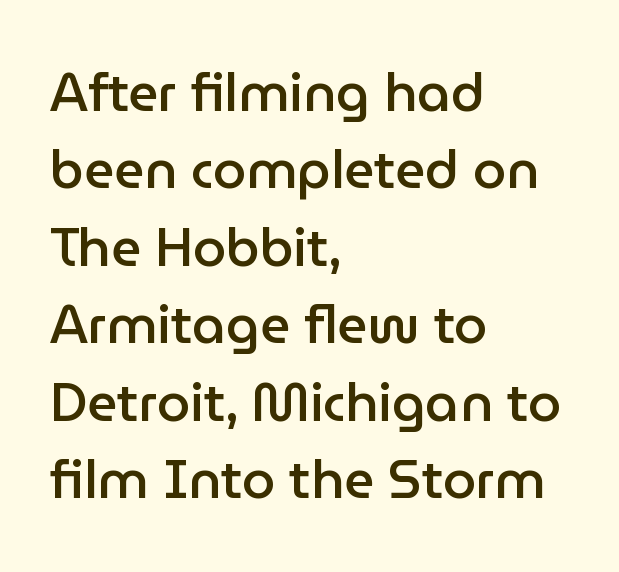
The letters advance in unequal steps, a hallmark of proportional type. The rendering anchors every line to the left-hand side. A typesetter would label this face a sans. Any mark beneath the type? The region is blank.
